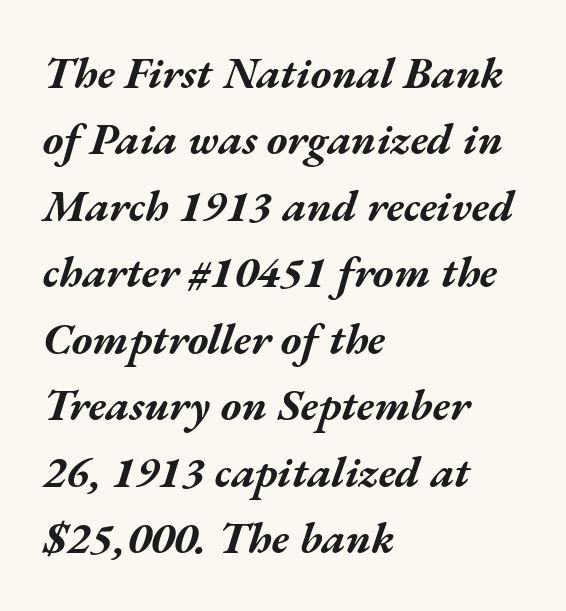
Glyph-to-glyph distance matches everyday printed text. Yep, that's italic — everything's leaning. Descenders are the only things crossing below the line. Character widths vary here, with narrow letters taking less room than wide ones.
